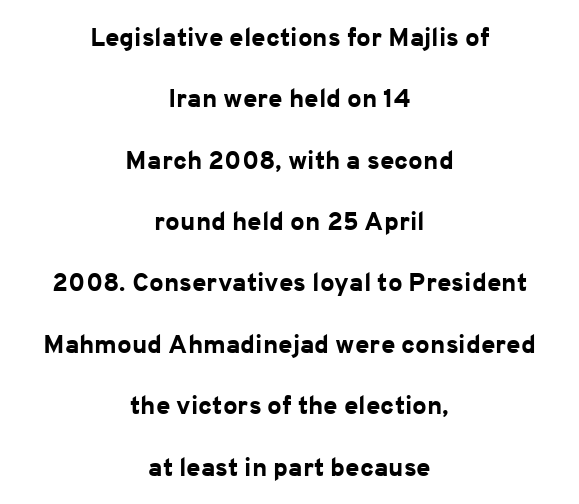
Q: Is the text bold? A: Yes.
Q: Is the text italic (slanted)? A: No, it is upright.
Q: Is the text underlined? A: No.
Q: How is the paragraph aligned? A: Centered.
Q: Is the spacing between letters normal or unusually wide? A: Normal.
Q: Is the spacing between lines tight, normal or loose? A: Loose.
